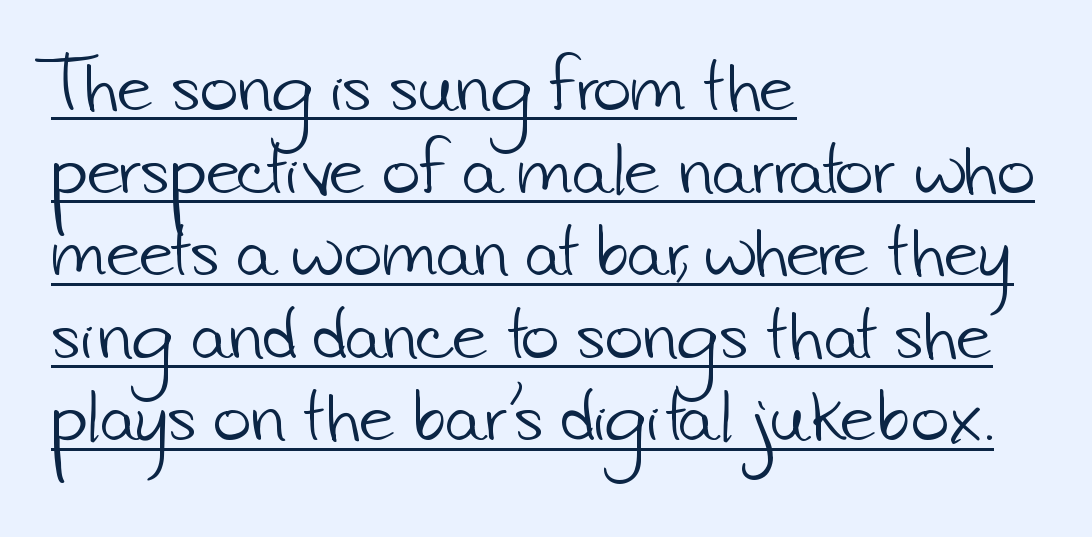
Note the varied advance widths — an 'i' is clearly narrower than an 'm'. Summary of vertical rhythm: regular, with standard interline spacing. Stems here are at most as thick as an everyday book face. Look at the bottom of the vertical strokes: they stop flat, with no serifs. Nothing unusual about the tracking: characters are spaced as the font intends. The face used here appears with an underline applied.
